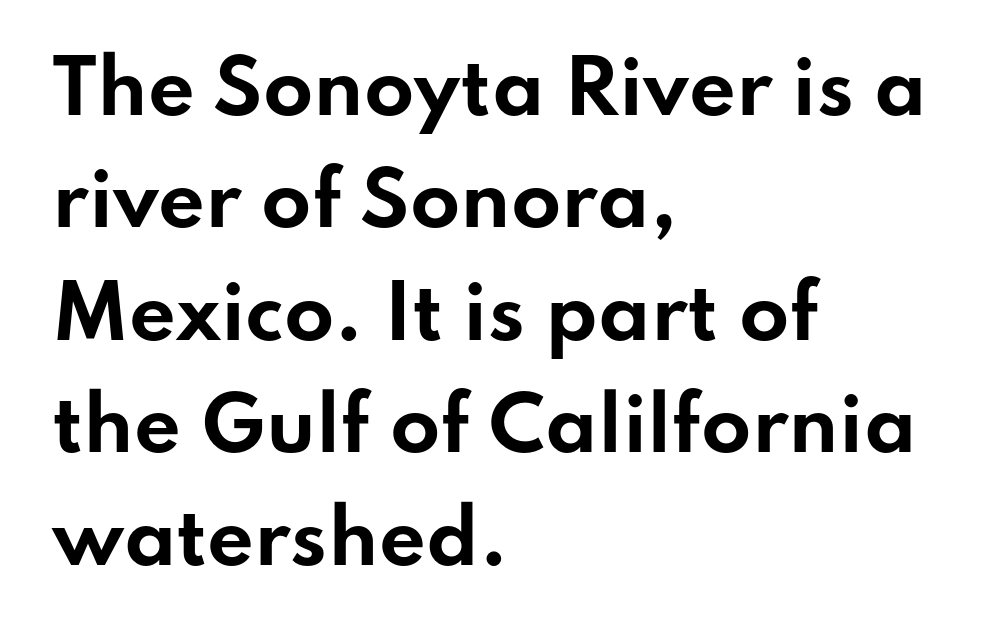
{"serif": "no", "italic": "no", "bold": "yes", "weight": "bold", "width": "wide", "stroke_contrast": "low", "x_height": "small", "monospaced": "no", "underline": "no", "align": "left", "line_spacing": "normal", "line_spacing_ratio": 1.54, "letter_spacing": "normal", "letter_spacing_em": 0.0, "glyph_px": 73}
